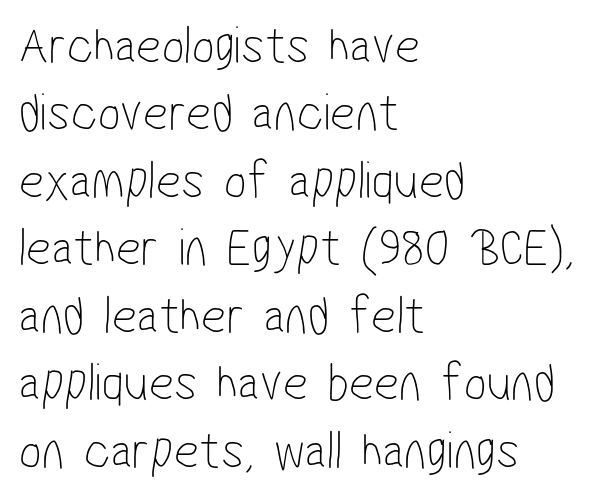
The image shows 54 px thin, condensed sans-serif type; set left-aligned, normal line spacing (1.25x), normal letter spacing, not underlined; low stroke contrast and a medium x-height.
